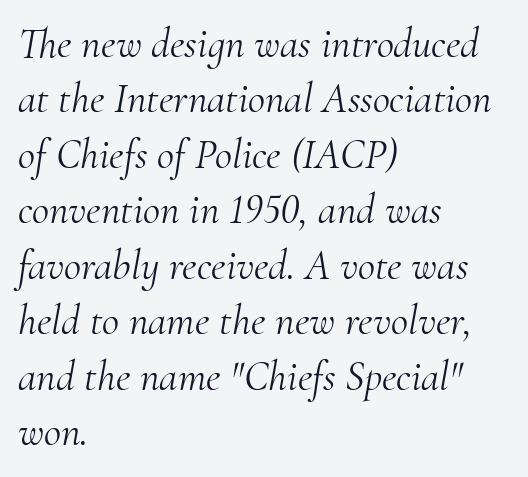
The image shows 42 px light serif type, italic (leaning right); set left-aligned, normal line spacing (1.32x), normal letter spacing, not underlined; medium stroke contrast and a small x-height.
